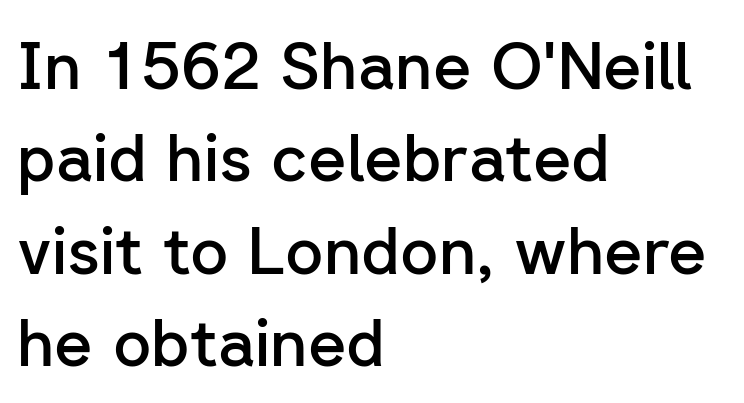
Q: Is the text bold? A: Semi-bold.
Q: Is the text italic (slanted)? A: No, it is upright.
Q: Is the typeface a serif or a sans-serif typeface? A: Sans-serif.
Q: Is the text underlined? A: No.
Q: How is the paragraph aligned? A: Left-aligned.
Q: Is the spacing between letters normal or unusually wide? A: Normal.
Q: Is the spacing between lines tight, normal or loose? A: Normal.
Q: Width (condensed, normal, or wide)? A: Normal.
Q: Stroke contrast? A: Low.
Q: x-height? A: Medium.
Q: Monospaced? A: No.
